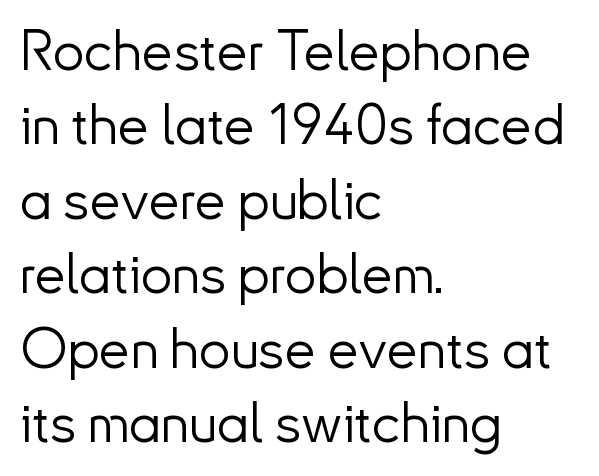
{"serif": "no", "italic": "no", "bold": "no", "weight": "light", "width": "normal", "stroke_contrast": "low", "x_height": "small", "monospaced": "no", "underline": "no", "align": "left", "line_spacing": "normal", "line_spacing_ratio": 1.33, "letter_spacing": "normal", "letter_spacing_em": 0.0, "glyph_px": 56}
